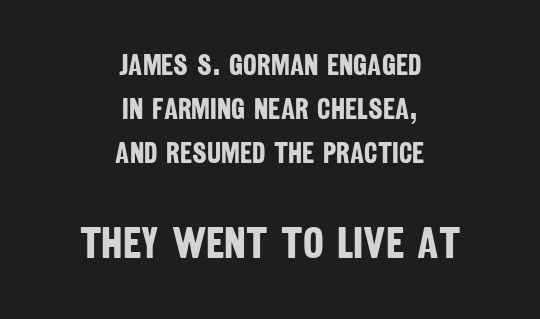
Q: Is the text bold? A: Yes.
Q: Is the typeface a serif or a sans-serif typeface? A: Sans-serif.
Q: Is the text underlined? A: No.
Q: How is the paragraph aligned? A: Centered.
Q: Is the spacing between letters normal or unusually wide? A: Normal.
Q: Is the spacing between lines tight, normal or loose? A: Normal.
Q: Which block of text is set in a larger size, the first (top) or the second (bottom)? A: The second (bottom) one.
Q: Width (condensed, normal, or wide)? A: Condensed.
Q: Stroke contrast? A: Low.
Q: x-height? A: Large.
Q: Monospaced? A: No.
